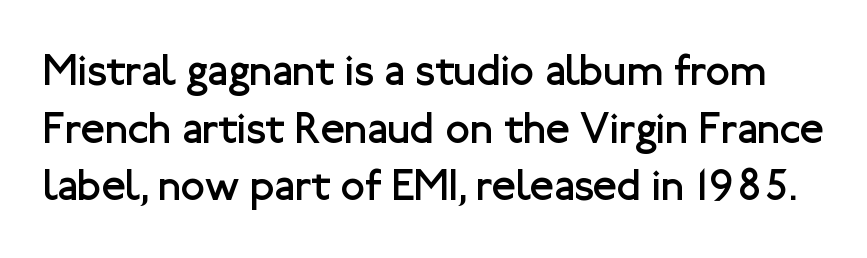
Q: Is the text bold? A: No.
Q: Is the text italic (slanted)? A: No, it is upright.
Q: Is the typeface a serif or a sans-serif typeface? A: Sans-serif.
Q: Is the text underlined? A: No.
Q: Is the spacing between letters normal or unusually wide? A: Normal.
Q: Is the spacing between lines tight, normal or loose? A: Normal.
Q: Width (condensed, normal, or wide)? A: Normal.
Q: Stroke contrast? A: Low.
Q: x-height? A: Medium.
Q: Monospaced? A: No.
